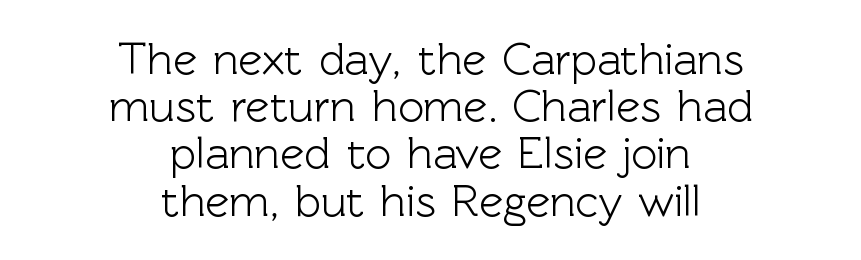
Q: Is the text italic (slanted)? A: No, it is upright.
Q: Is the typeface a serif or a sans-serif typeface? A: Sans-serif.
Q: Is the text underlined? A: No.
Q: How is the paragraph aligned? A: Centered.
Q: Is the spacing between letters normal or unusually wide? A: Normal.
Q: Is the spacing between lines tight, normal or loose? A: Tight.
Q: Width (condensed, normal, or wide)? A: Normal.
Q: x-height? A: Medium.
Q: Monospaced? A: No.
